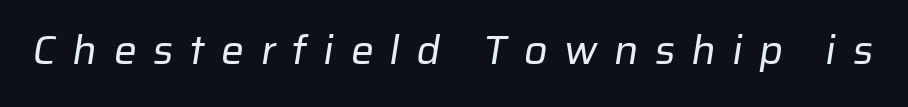
Glyph-to-glyph distance is far greater than everyday printed text. The zone under the glyphs is completely vacant. The type family on display is of the sans-serif kind. Stroke thickness stays within the range of a standard reading face or lighter.
